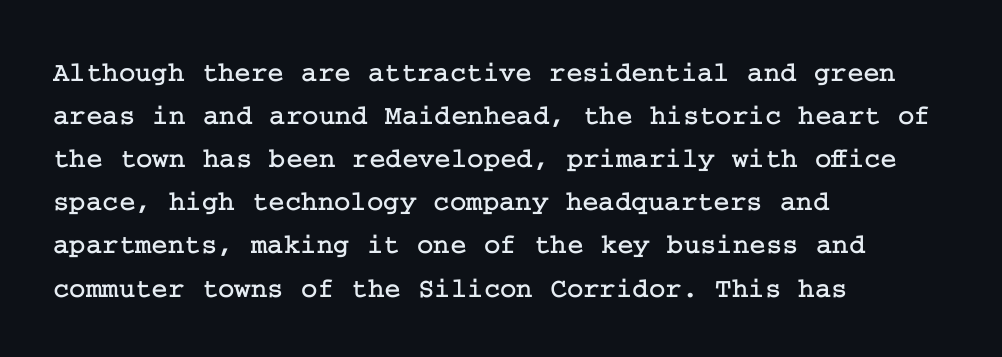
The image shows 28 px serif type, upright; set left-aligned, normal line spacing (1.54x), normal letter spacing, not underlined; low stroke contrast and a medium x-height.
